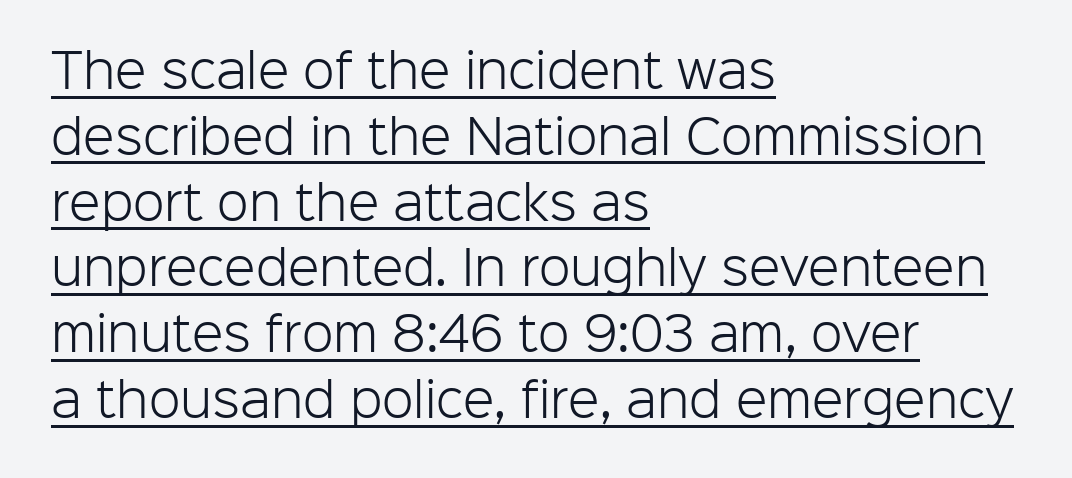
The lettering holds an erect, upright posture throughout. Here the glyphs are tracked normally, forming tight word shapes. Is this a fixed-width face? No — the glyphs have proportional, varying widths. Rows of type keep a routine distance in the vertical direction.
